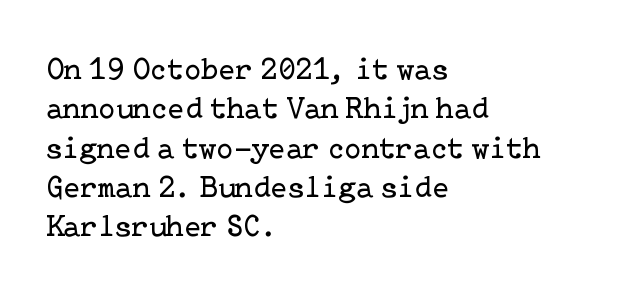
{"serif": "yes", "italic": "no", "bold": "no", "weight": "regular", "width": "normal", "stroke_contrast": "low", "x_height": "medium", "underline": "no", "align": "left", "line_spacing": "normal", "line_spacing_ratio": 1.27, "letter_spacing": "normal", "letter_spacing_em": 0.0, "glyph_px": 31}
